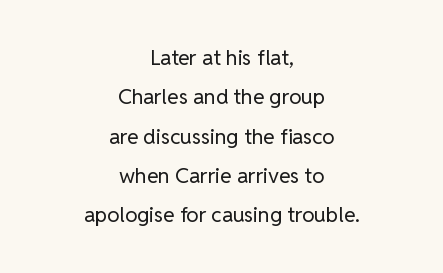
{"italic": "no", "bold": "no", "underline": "no", "align": "center", "line_spacing_ratio": 1.87, "letter_spacing": "normal", "letter_spacing_em": 0.0, "glyph_px": 21}
